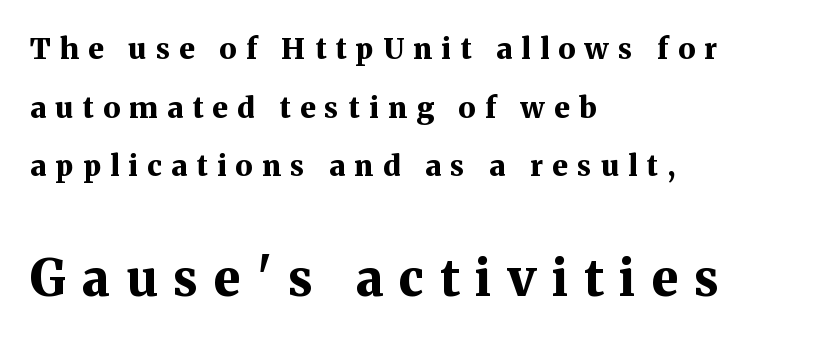
The image shows 50 px bold serif type, upright; set left-aligned, loose line spacing (2.02x), unusually wide letter spacing (+0.32 em), not underlined; the second (bottom) block is 1.72x larger; medium stroke contrast and a medium x-height.
